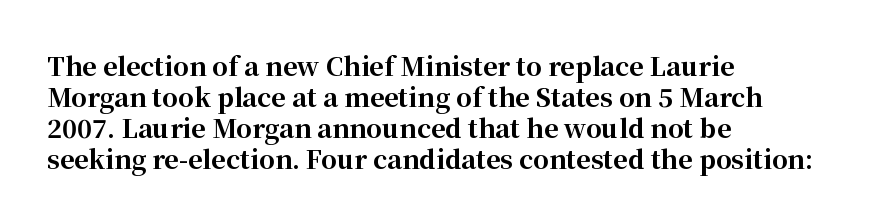
The image shows 25 px bold type, upright; set left-aligned, line spacing 1.24x, normal letter spacing, not underlined.
